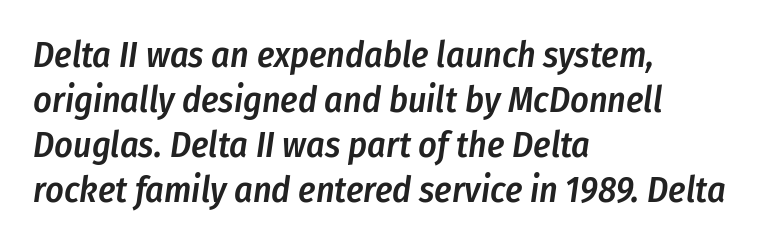
The ragged edge is on the right, which tells us the setting is flush left. Regular leading. Letters rest on an invisible, unmarked baseline. The strokes are fattened partway — semibold, not bold. Looks like regular typesetting: each glyph gets only the width it needs.
